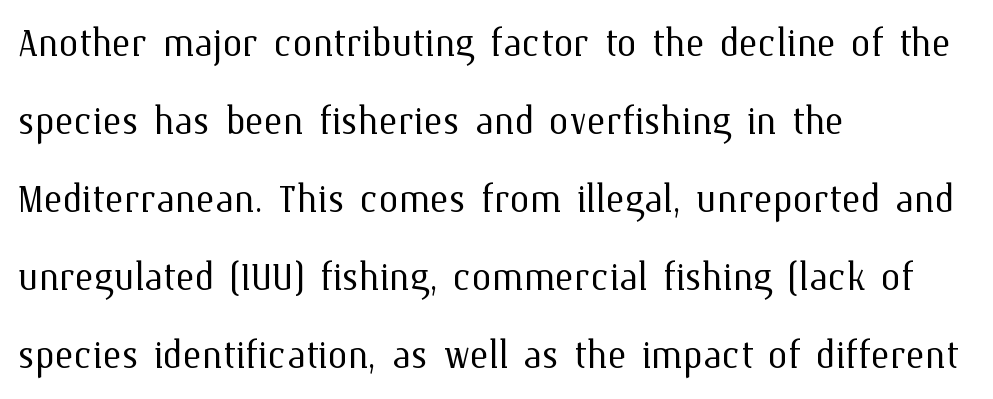
The image shows 50 px light type, upright; set left-aligned, normal line spacing (1.56x), normal letter spacing, not underlined; medium stroke contrast and a medium x-height.
